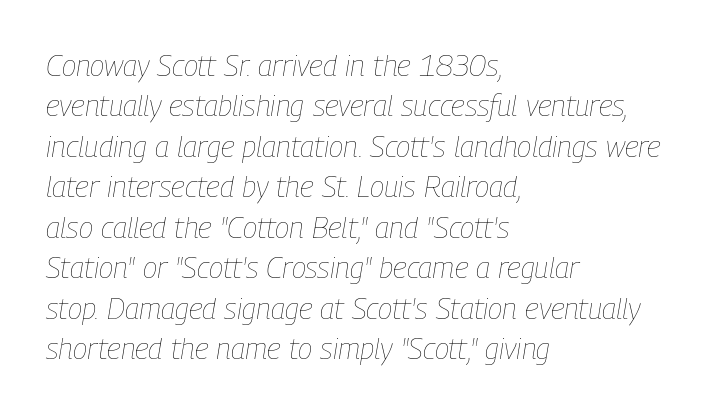
Q: Is the text bold? A: No.
Q: Is the text italic (slanted)? A: Yes, it leans right by about 9 degrees.
Q: Is the text underlined? A: No.
Q: How is the paragraph aligned? A: Left-aligned.
Q: Is the spacing between letters normal or unusually wide? A: Normal.
Q: Is the spacing between lines tight, normal or loose? A: Normal.
Q: Width (condensed, normal, or wide)? A: Condensed.
Q: Stroke contrast? A: Low.
Q: x-height? A: Medium.
Q: Monospaced? A: No.
